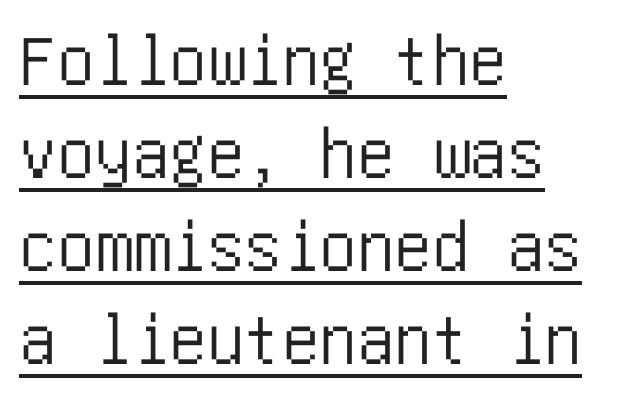
{"serif": "no", "italic": "no", "width": "condensed", "stroke_contrast": "low", "x_height": "large", "underline": "yes", "align": "left", "line_spacing_ratio": 1.24, "letter_spacing": "normal", "letter_spacing_em": 0.0, "glyph_px": 75}
